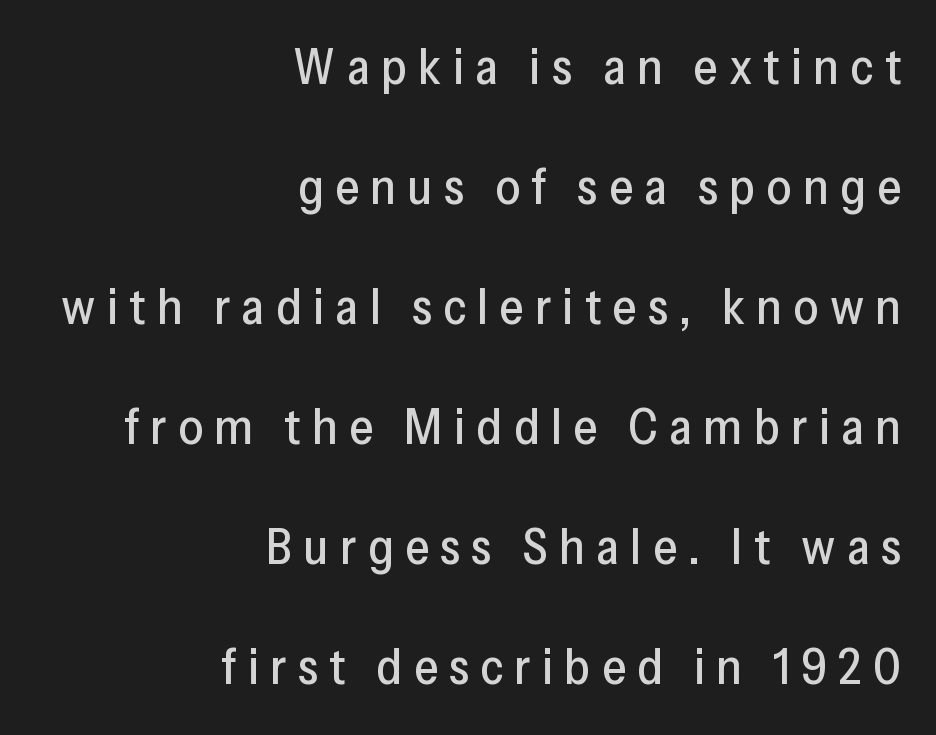
{"serif": "no", "italic": "no", "width": "normal", "stroke_contrast": "low", "x_height": "medium", "monospaced": "no", "underline": "no", "align": "right", "line_spacing": "loose", "line_spacing_ratio": 2.45, "letter_spacing": "wide", "letter_spacing_em": 0.23, "glyph_px": 49}
